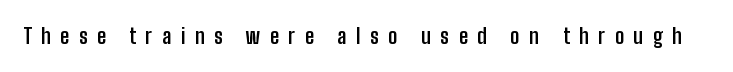
Q: Is the text bold? A: Yes.
Q: Is the text italic (slanted)? A: No, it is upright.
Q: Is the text underlined? A: No.
Q: Is the spacing between letters normal or unusually wide? A: Unusually wide.
